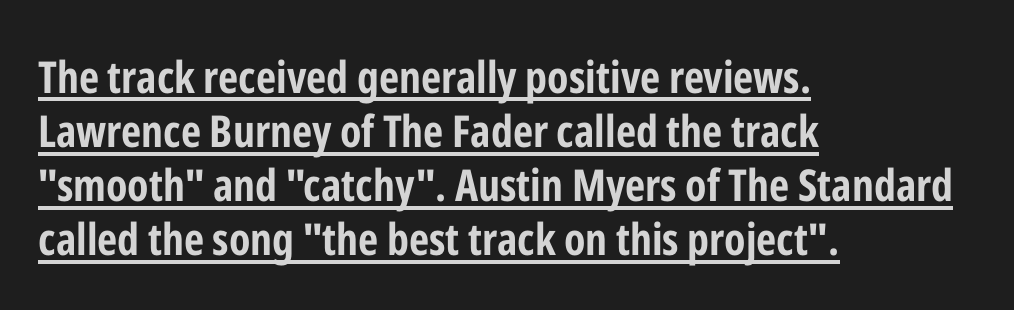
{"serif": "no", "italic": "no", "bold": "yes", "weight": "bold", "width": "condensed", "stroke_contrast": "low", "x_height": "medium", "monospaced": "no", "underline": "yes", "align": "left", "line_spacing_ratio": 1.23, "letter_spacing": "normal", "letter_spacing_em": 0.0, "glyph_px": 44}
